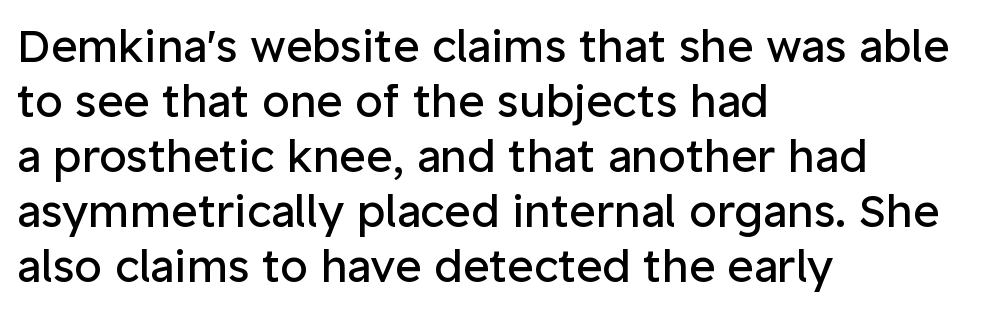
Q: Is the text bold? A: No.
Q: Is the text italic (slanted)? A: No, it is upright.
Q: Is the typeface a serif or a sans-serif typeface? A: Sans-serif.
Q: Is the text underlined? A: No.
Q: How is the paragraph aligned? A: Left-aligned.
Q: Is the spacing between letters normal or unusually wide? A: Normal.
Q: Width (condensed, normal, or wide)? A: Normal.
Q: Stroke contrast? A: Low.
Q: x-height? A: Medium.
Q: Monospaced? A: No.
